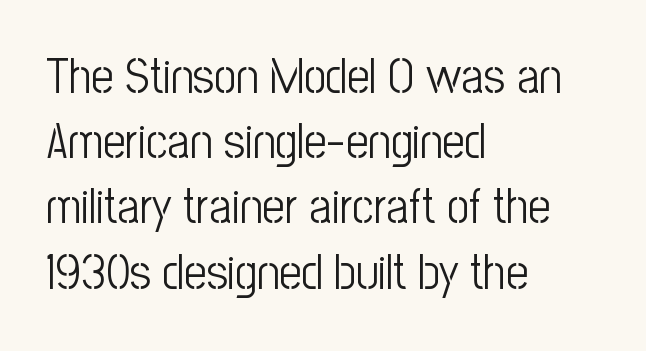
The image shows 49 px light, condensed sans-serif type, upright; set left-aligned, normal line spacing (1.33x), normal letter spacing, not underlined; low stroke contrast and a medium x-height.
